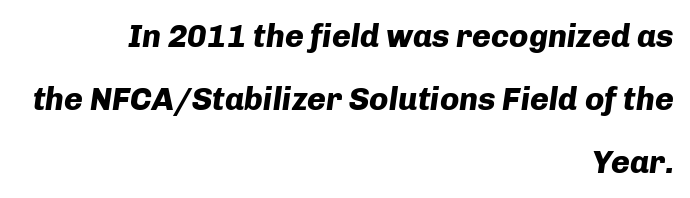
The image shows 32 px heavy type, italic (leaning right); set right-aligned, loose line spacing (1.97x), normal letter spacing, not underlined; low stroke contrast and a medium x-height.
